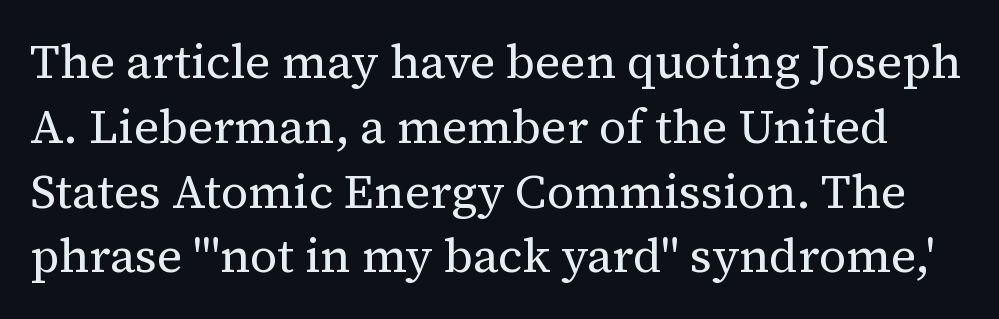
Q: Is the text bold? A: No.
Q: Is the text italic (slanted)? A: No, it is upright.
Q: Is the typeface a serif or a sans-serif typeface? A: Serif.
Q: Is the text underlined? A: No.
Q: Is the spacing between letters normal or unusually wide? A: Normal.
Q: Is the spacing between lines tight, normal or loose? A: Normal.
Q: Width (condensed, normal, or wide)? A: Normal.
Q: Stroke contrast? A: Medium.
Q: x-height? A: Medium.
Q: Monospaced? A: No.
